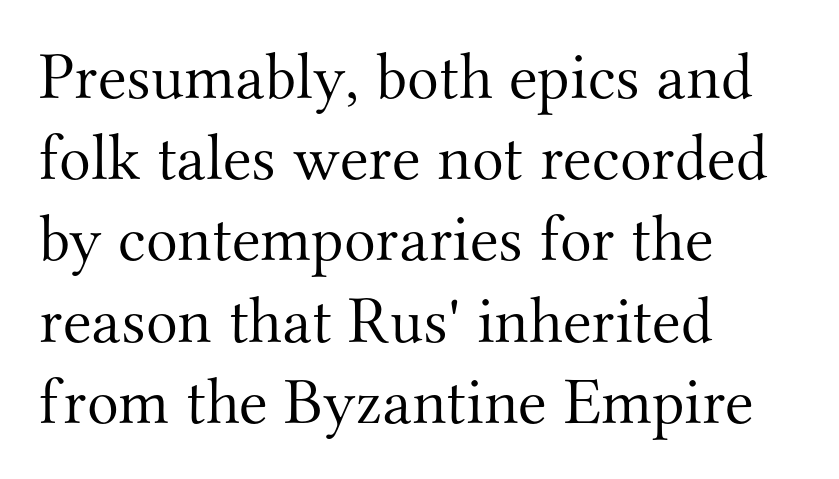
The image shows 66 px light serif type, upright; set left-aligned, line spacing 1.23x, normal letter spacing, not underlined; medium stroke contrast and a small x-height.
